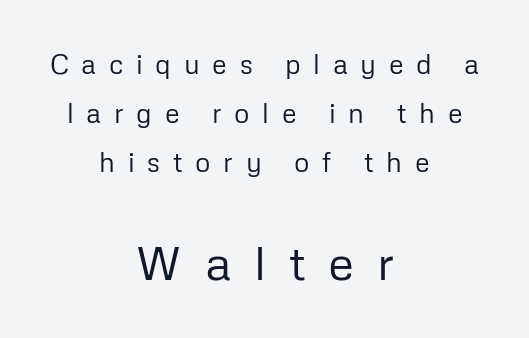
{"serif": "no", "italic": "no", "bold": "no", "weight": "regular", "width": "normal", "stroke_contrast": "low", "x_height": "medium", "monospaced": "no", "underline": "no", "align": "center", "line_spacing_ratio": 1.81, "letter_spacing": "wide", "letter_spacing_em": 0.47, "larger_block": "second", "size_ratio": 1.78, "glyph_px": 48}
